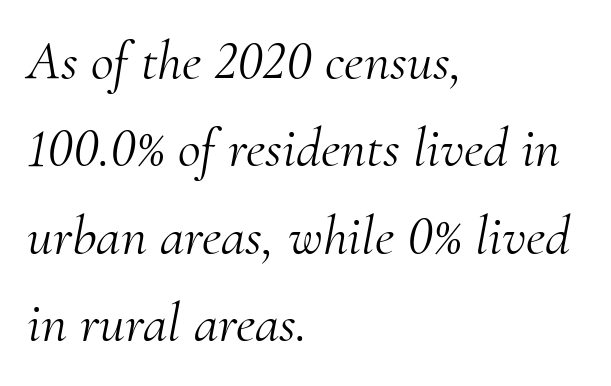
The lines in this sample share a left origin and differ only in where they stop. The face used here is proportionally spaced, like ordinary book or web type. The typeface has the unassuming heft of standard copy or less. Underline: absent.
